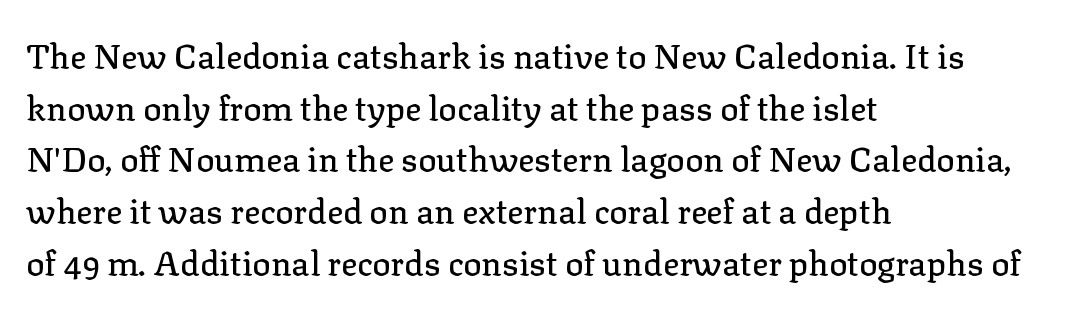
The image shows 34 px serif type, upright; set left-aligned, normal line spacing (1.52x), normal letter spacing, not underlined; low stroke contrast and a medium x-height.
